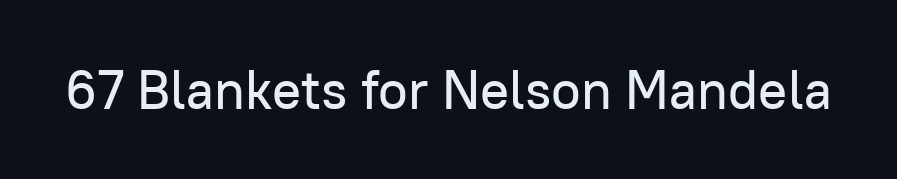
{"serif": "no", "italic": "no", "width": "normal", "stroke_contrast": "low", "x_height": "medium", "monospaced": "no", "underline": "no", "letter_spacing": "normal", "letter_spacing_em": 0.0, "glyph_px": 54}
